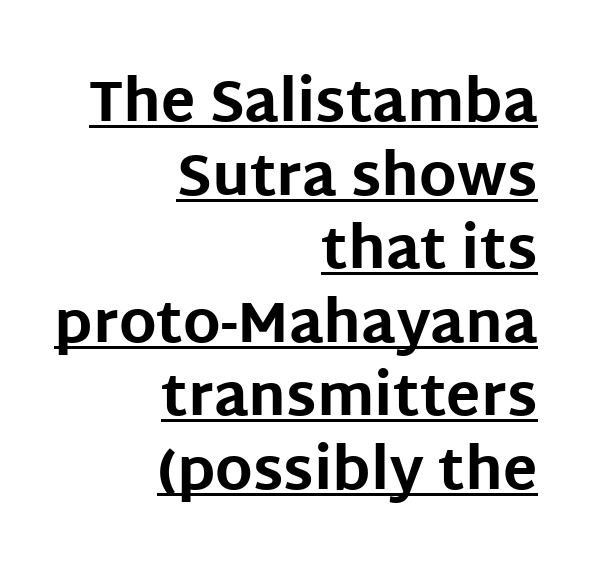
Q: Is the text bold? A: Yes.
Q: Is the text italic (slanted)? A: No, it is upright.
Q: Is the typeface a serif or a sans-serif typeface? A: Sans-serif.
Q: Is the text underlined? A: Yes.
Q: How is the paragraph aligned? A: Right-aligned.
Q: Is the spacing between letters normal or unusually wide? A: Normal.
Q: Is the spacing between lines tight, normal or loose? A: Normal.
Q: Width (condensed, normal, or wide)? A: Normal.
Q: Stroke contrast? A: Low.
Q: x-height? A: Large.
Q: Monospaced? A: No.
